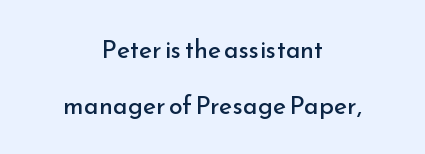
Q: Is the text bold? A: No.
Q: Is the text italic (slanted)? A: No, it is upright.
Q: Is the text underlined? A: No.
Q: How is the paragraph aligned? A: Centered.
Q: Is the spacing between letters normal or unusually wide? A: Normal.
Q: Is the spacing between lines tight, normal or loose? A: Loose.
